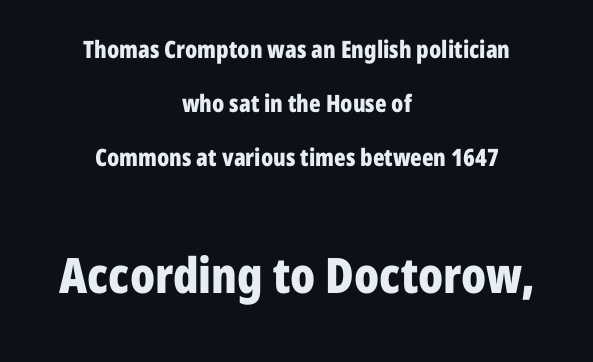
A typesetter would call this leading open, well beyond the default. A centered setting, common on invitations and titles, is used for this passage. Ascenders rise straight up at ninety degrees. The face used here is a sans, in the tradition of grotesques and geometrics. The gap between lines stays unmarked.
